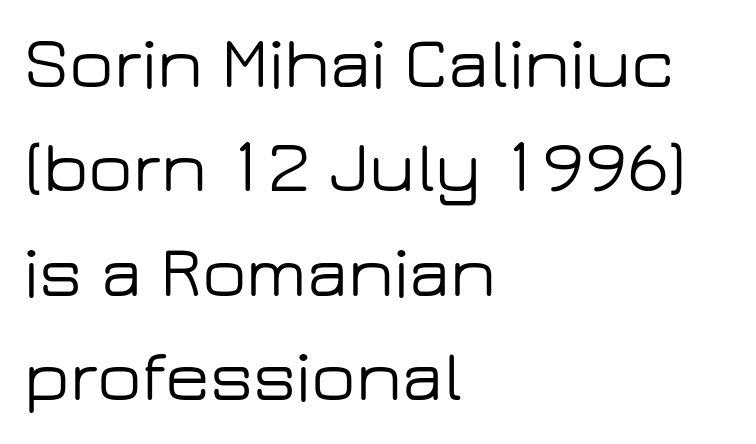
The image shows 73 px wide sans-serif type, upright; set left-aligned, normal line spacing (1.43x), normal letter spacing, not underlined; low stroke contrast and a medium x-height.
